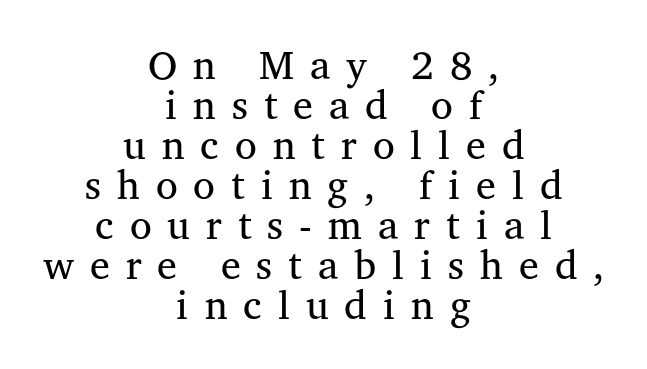
The image shows 40 px regular-weight serif type, upright; set centered, tight line spacing (1.0x), unusually wide letter spacing (+0.4 em), not underlined; medium stroke contrast and a medium x-height.
